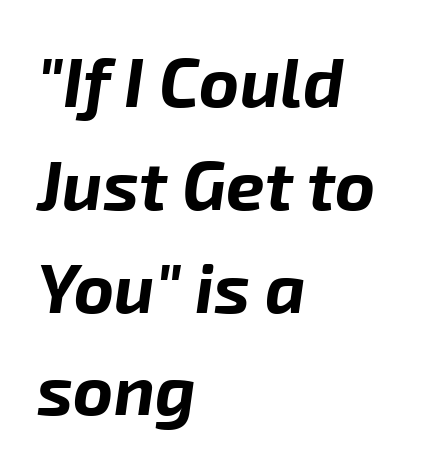
The image shows 69 px bold type, italic (leaning right); set left-aligned, normal line spacing (1.49x), normal letter spacing, not underlined; low stroke contrast and a medium x-height.
